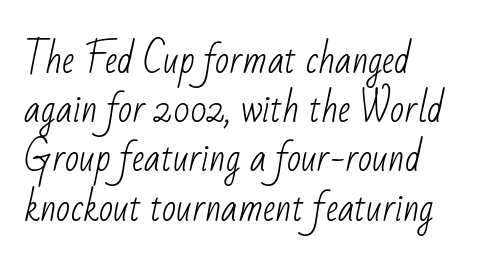
The image shows 37 px light, condensed sans-serif type; set left-aligned, normal line spacing (1.33x), normal letter spacing, not underlined; low stroke contrast and a small x-height.
